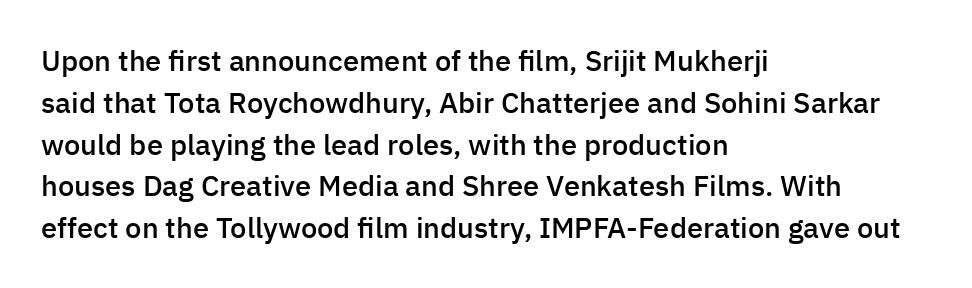
Q: Is the text bold? A: Semi-bold.
Q: Is the text italic (slanted)? A: No, it is upright.
Q: Is the typeface a serif or a sans-serif typeface? A: Sans-serif.
Q: Is the text underlined? A: No.
Q: How is the paragraph aligned? A: Left-aligned.
Q: Is the spacing between letters normal or unusually wide? A: Normal.
Q: Is the spacing between lines tight, normal or loose? A: Normal.
Q: Width (condensed, normal, or wide)? A: Normal.
Q: Stroke contrast? A: Low.
Q: x-height? A: Medium.
Q: Monospaced? A: No.
